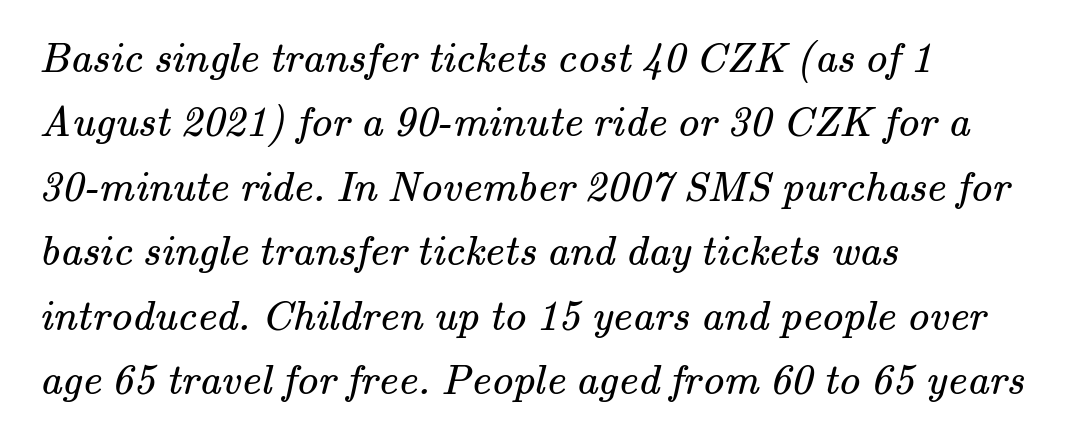
{"serif": "yes", "bold": "no", "weight": "regular", "width": "normal", "stroke_contrast": "medium", "x_height": "small", "monospaced": "no", "underline": "no", "align": "left", "line_spacing": "normal", "line_spacing_ratio": 1.5, "letter_spacing": "normal", "letter_spacing_em": 0.0, "glyph_px": 43}
